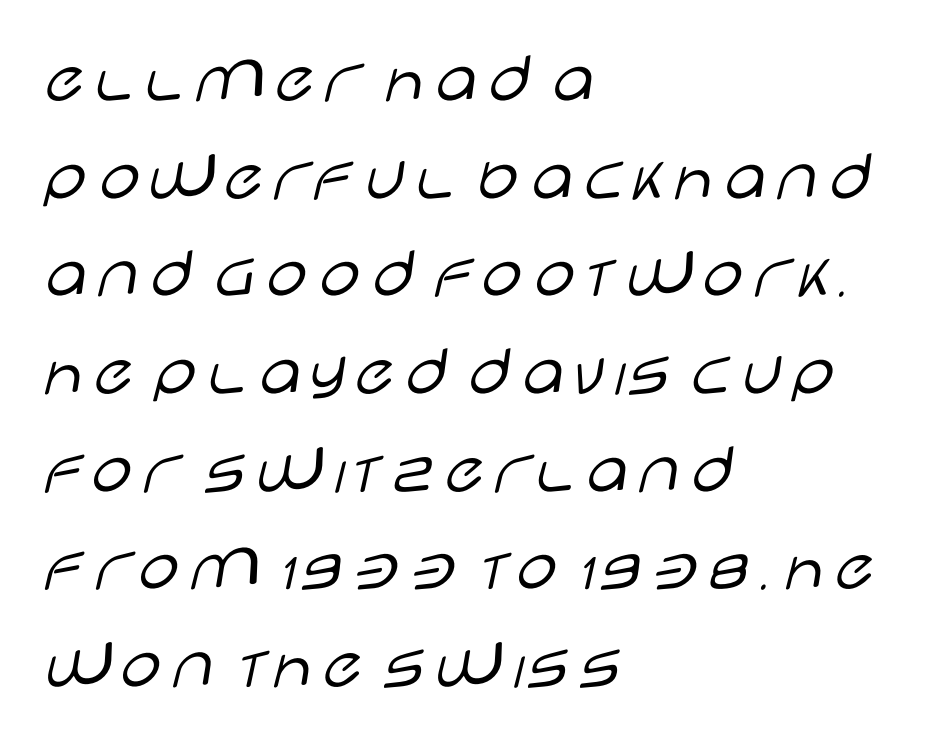
The image shows 74 px light, wide sans-serif type; set left-aligned, normal line spacing (1.32x), normal letter spacing, not underlined; low stroke contrast and a large x-height.
